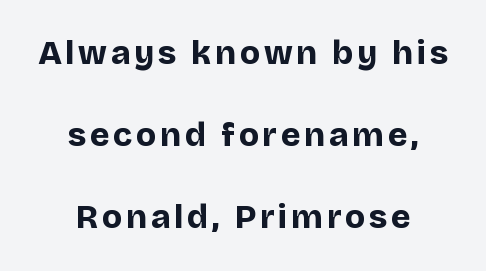
Q: Is the text bold? A: Yes.
Q: Is the text italic (slanted)? A: No, it is upright.
Q: Is the typeface a serif or a sans-serif typeface? A: Sans-serif.
Q: Is the text underlined? A: No.
Q: How is the paragraph aligned? A: Centered.
Q: Is the spacing between lines tight, normal or loose? A: Loose.
Q: Width (condensed, normal, or wide)? A: Normal.
Q: Stroke contrast? A: Low.
Q: x-height? A: Large.
Q: Monospaced? A: No.
